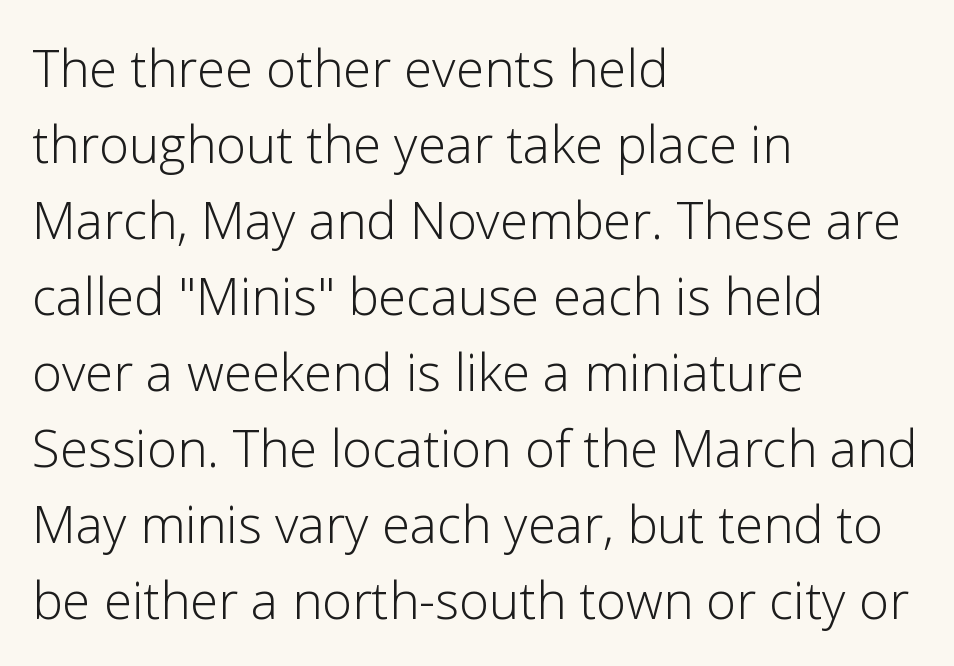
Do the characters align in a grid? No, the font is proportional. Summary of weight: not heavy and not bold. Look at the bottom of the vertical strokes: they stop flat, with no serifs. Line starts are locked; line ends wander. Italic: no, the glyphs are upright roman.
